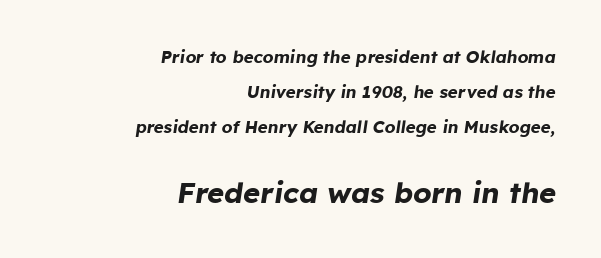
The image shows 29 px bold type, italic (leaning right); set right-aligned, loose line spacing (2.06x), normal letter spacing, not underlined; the second (bottom) block is 1.71x larger; low stroke contrast and a medium x-height.
